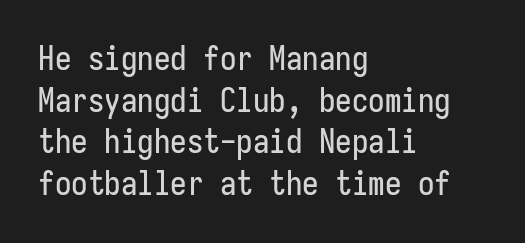
Line spacing here is normal. If you drew a line through each stem, it would be perfectly vertical. These lines are set flush left with a ragged right edge. The space directly below the letters is spotless. Here the designer chose a console-style face with uniform glyph widths.
